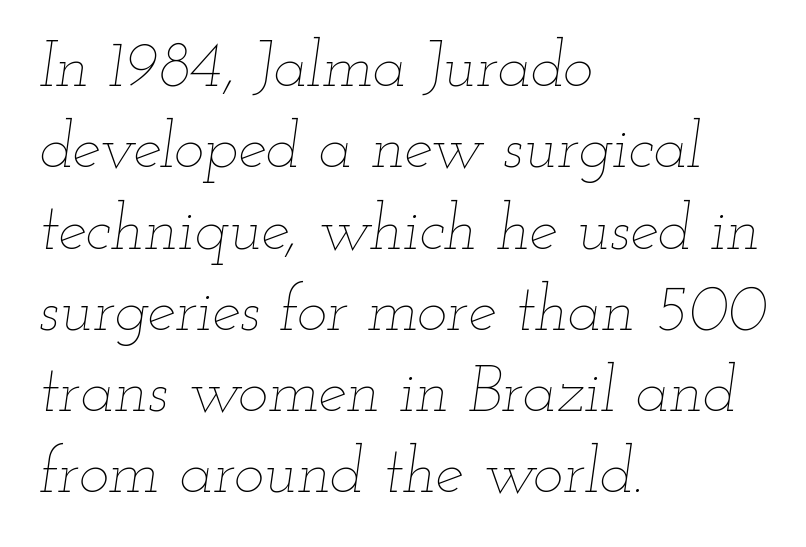
The image shows 64 px thin, wide type, italic (leaning right); set left-aligned, normal line spacing (1.27x), normal letter spacing, not underlined; low stroke contrast and a small x-height.
